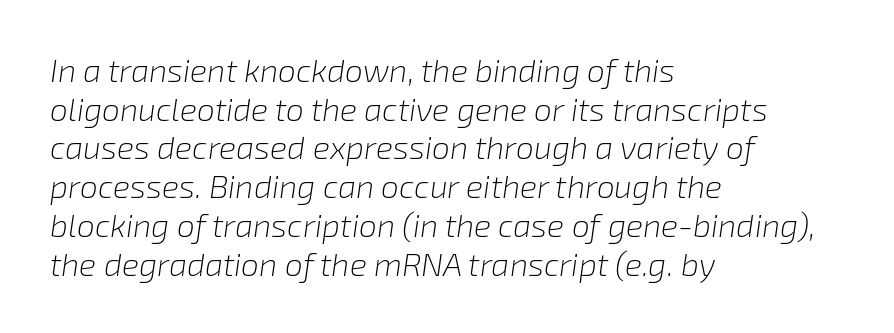
The image shows 32 px light type, italic (leaning right); set left-aligned, line spacing 1.21x, normal letter spacing, not underlined; low stroke contrast and a medium x-height.
